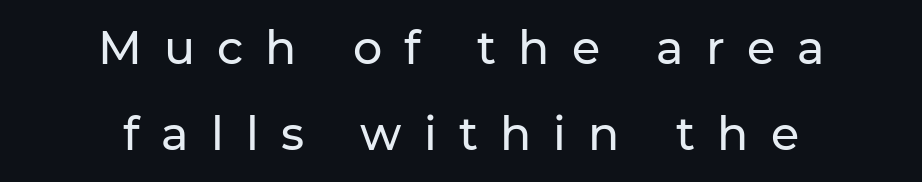
In terms of letterform style, serifs are entirely absent. You could not count columns in this text — the font is proportionally spaced. What stands out about the letter spacing? Its width — letters are far apart. Posture: straight, roman, zero tilt. The words here are not underlined.
